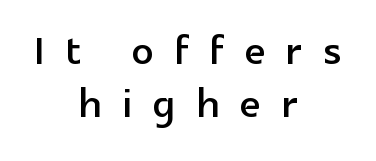
You could not count columns in this text — the font is proportionally spaced. Caption: multi-line text, centered on the measure. Nothing sits at the stroke ends, so this counts as sans-serif. Is there any slant? The stems are plumb. Students, note that the glyphs here are deliberately spaced far apart.
